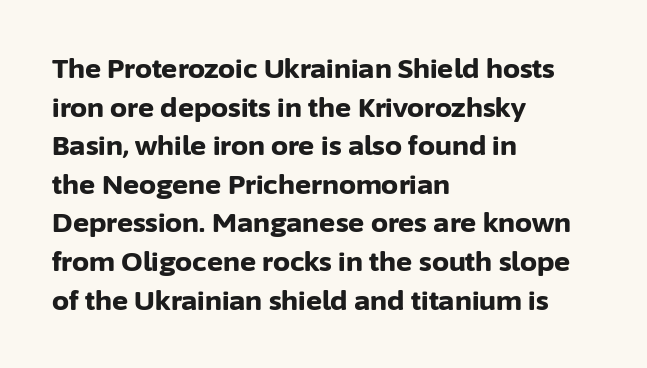
{"italic": "no", "bold": "yes", "underline": "no", "align": "left", "line_spacing": "normal", "line_spacing_ratio": 1.43, "letter_spacing": "normal", "letter_spacing_em": 0.0, "glyph_px": 27}
